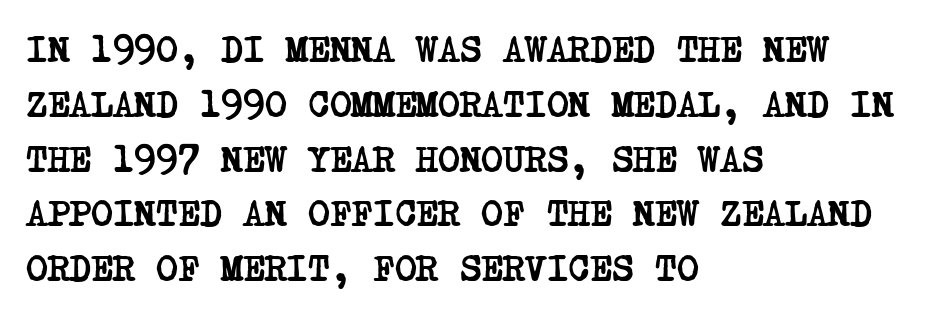
{"serif": "yes", "bold": "yes", "weight": "semibold", "width": "condensed", "stroke_contrast": "low", "x_height": "large", "underline": "no", "align": "left", "line_spacing": "normal", "line_spacing_ratio": 1.48, "letter_spacing": "normal", "letter_spacing_em": 0.0, "glyph_px": 37}
